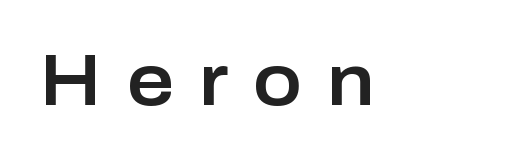
The image shows 73 px sans-serif type, upright; set unusually wide letter spacing (+0.34 em), not underlined; low stroke contrast and a medium x-height.
